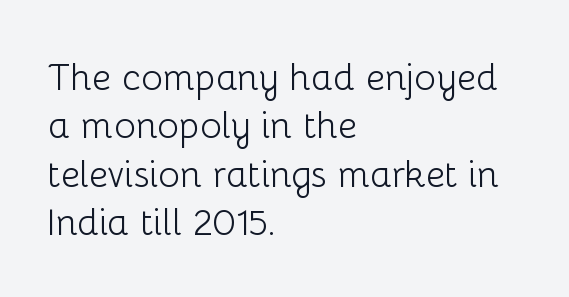
This is the regular roman posture of the typeface. Counters stay open thanks to moderate or lighter strokes. Anything drawn beneath the words? Only blank space. One-word summary of the alignment: left.
